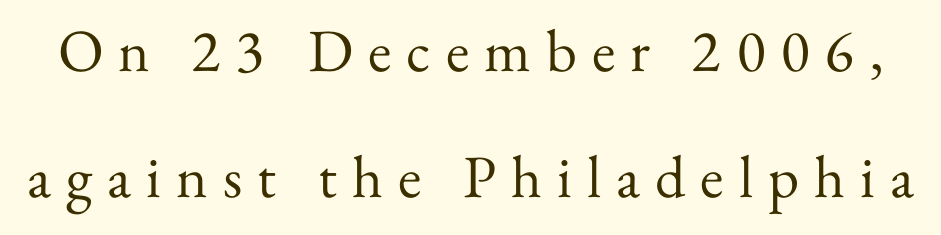
Stroke thickness stays within the range of a standard reading face or lighter. Regarding serifs, this sample has them. A typesetter would call this heavily tracked-out type. Is this a fixed-width face? No — the glyphs have proportional, varying widths.
